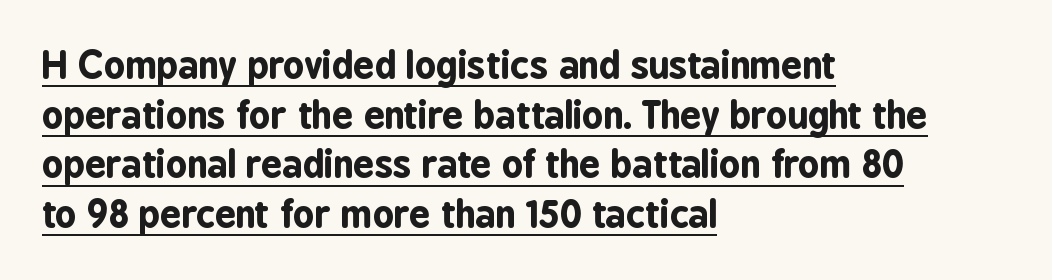
The image shows 37 px bold, condensed sans-serif type, upright; set left-aligned, normal line spacing (1.34x), normal letter spacing, underlined; low stroke contrast and a medium x-height.
